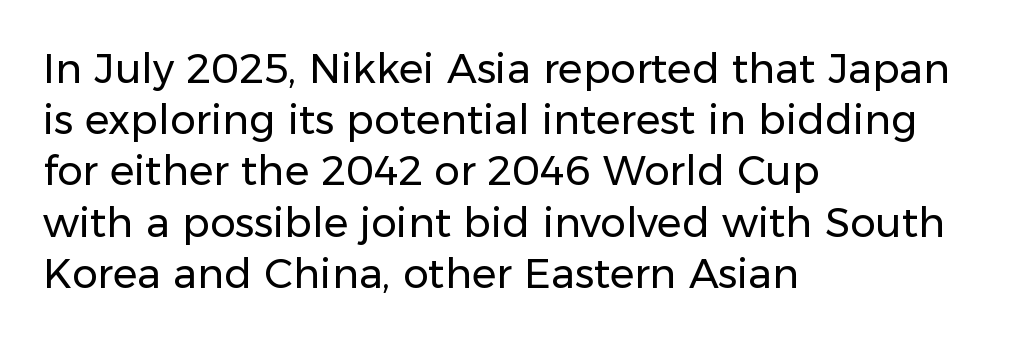
Q: Is the text bold? A: No.
Q: Is the text italic (slanted)? A: No, it is upright.
Q: Is the typeface a serif or a sans-serif typeface? A: Sans-serif.
Q: Is the text underlined? A: No.
Q: How is the paragraph aligned? A: Left-aligned.
Q: Is the spacing between letters normal or unusually wide? A: Normal.
Q: Is the spacing between lines tight, normal or loose? A: Normal.
Q: Width (condensed, normal, or wide)? A: Normal.
Q: Stroke contrast? A: Low.
Q: x-height? A: Medium.
Q: Monospaced? A: No.
